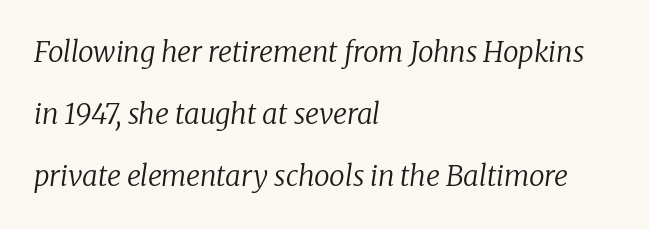
Has an underline been added? It has not. Type style note: has serifs. Reading down the column, the eye jumps a long way to each next line. There is no visible air inserted between adjacent glyphs.
